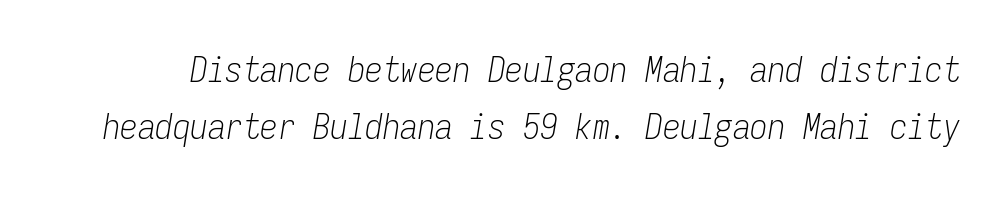
If you measured baseline to baseline, you'd find a middling distance. The line texture is even and compact thanks to regular tracking. Monospaced: the letters line up in strict vertical columns. Tall strokes in this sample are angled rather than plumb. The words here are not underlined. Think standard paragraph weight, or any step lighter than that.
